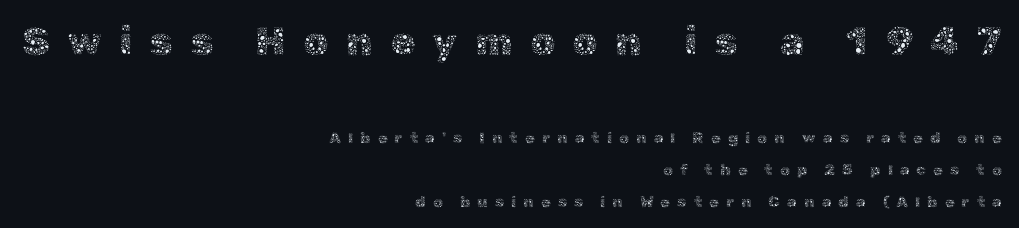
Leading is clearly above the norm, producing a sparse column. The passage shown is typed in a proportional face where columns would drift. The characters are drawn with everyday or finer stroke widths. Descenders hang freely into open space.
